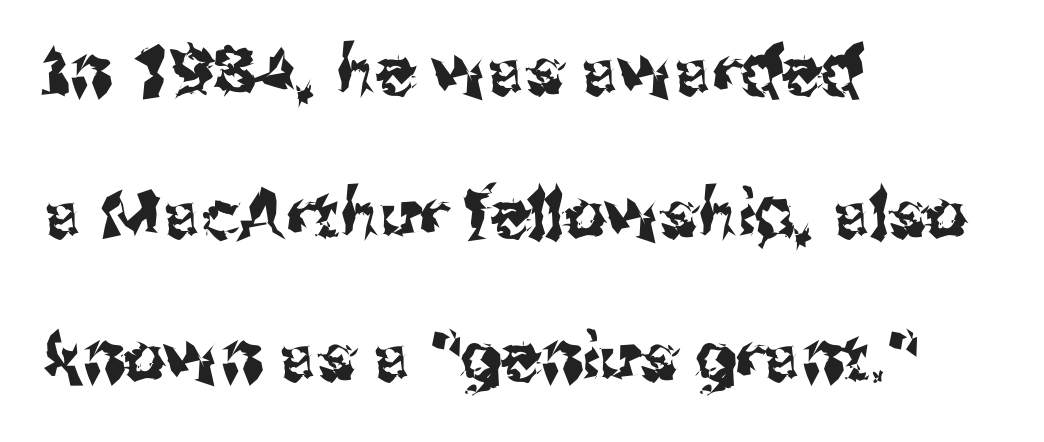
Varying glyph widths throughout — classic text-font behaviour. The rendering anchors every line to the left-hand side. The space directly below the letters is spotless. The line texture is even and compact thanks to regular tracking.
